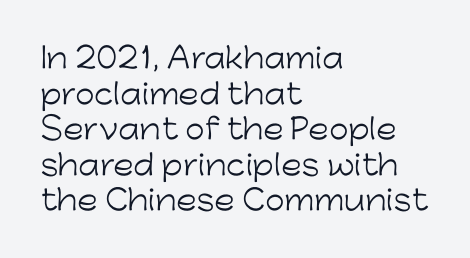
The horizontal fit of the characters is conventional and even. Left-aligned paragraph, ragged on the right. No word sits above an underline. Note the varied advance widths — an 'i' is clearly narrower than an 'm'.
